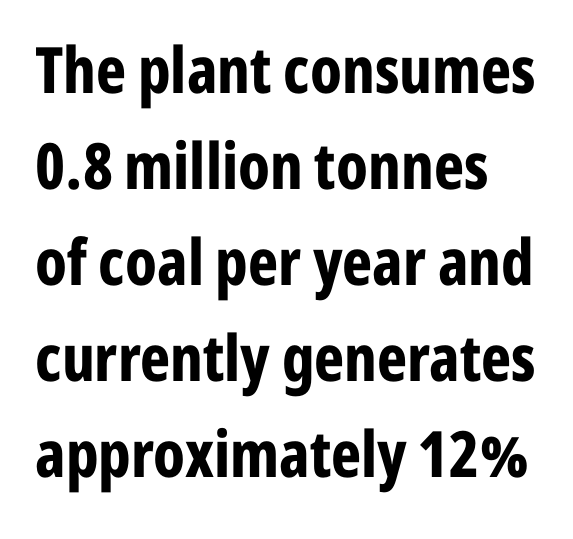
The image shows 64 px bold, condensed sans-serif type, upright; set normal line spacing (1.5x), normal letter spacing, not underlined; low stroke contrast and a medium x-height.
